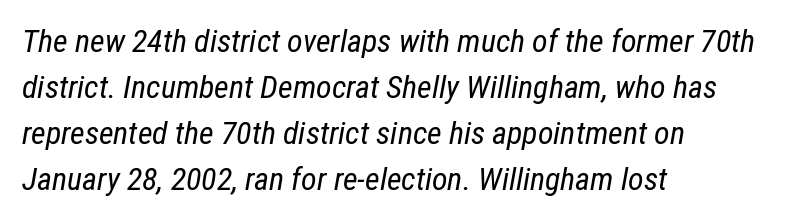
The image shows 32 px regular-weight, condensed type, italic (leaning right); set left-aligned, normal line spacing (1.44x), normal letter spacing, not underlined; low stroke contrast and a medium x-height.
